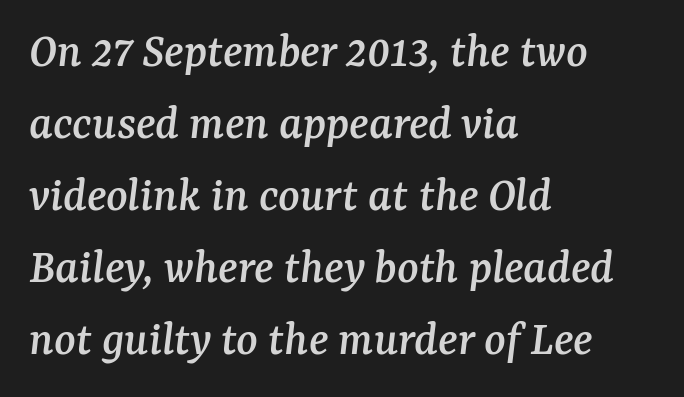
Tracking here is standard; glyphs follow each other at the usual distance. Each row of text sits above clean, open space. If you drew a ruler down the left edge, every line would touch it. Think of a printed novel: that variable character pitch is what you see here. Emphasis-style slanted type is in use.
